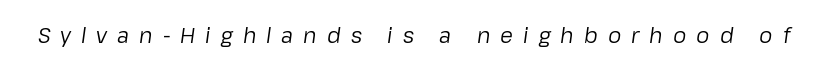
Has an underline been added? It has not. Between one letter and the next there's a generous, obvious gap. The font is comparable to plain body text, perhaps lighter. The axis of the letterforms is tilted away from vertical.
